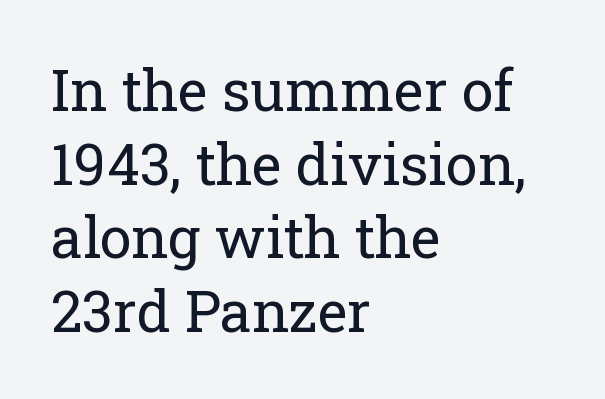
Here the designer chose a conventional face with non-uniform glyph widths. Line beginnings align vertically; line endings do not. Tracking here is standard; glyphs follow each other at the usual distance. Vertical spacing — default.
